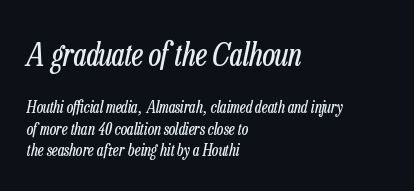
The image shows 31 px regular-weight, condensed type, italic (leaning right); set left-aligned, normal line spacing (1.34x), normal letter spacing, not underlined; the first (top) block is 1.94x larger; low stroke contrast and a medium x-height.
